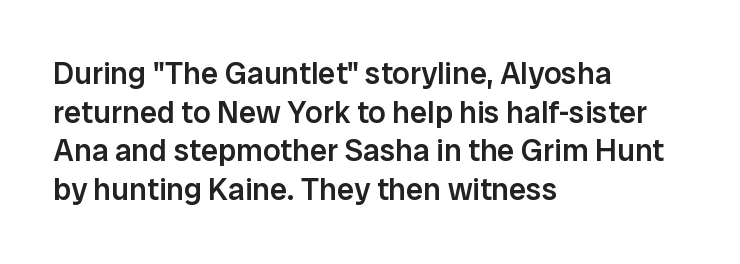
The type is set solid horizontally, with unmodified tracking. The gap between lines stays unmarked. Interline gaps are of average width in this sample. Tall strokes in this sample are plumb rather than angled. Teacher's note: observe the even left margin — that is flush-left alignment. Spacing verdict: proportional, widths tailored to each character.
